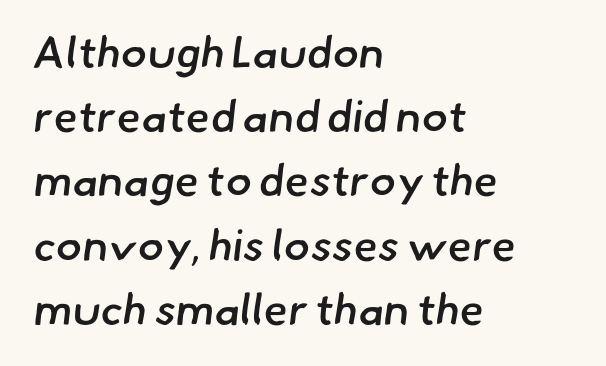
The image shows 44 px semibold sans-serif type; set left-aligned, normal line spacing (1.46x), normal letter spacing, not underlined; low stroke contrast and a small x-height.
